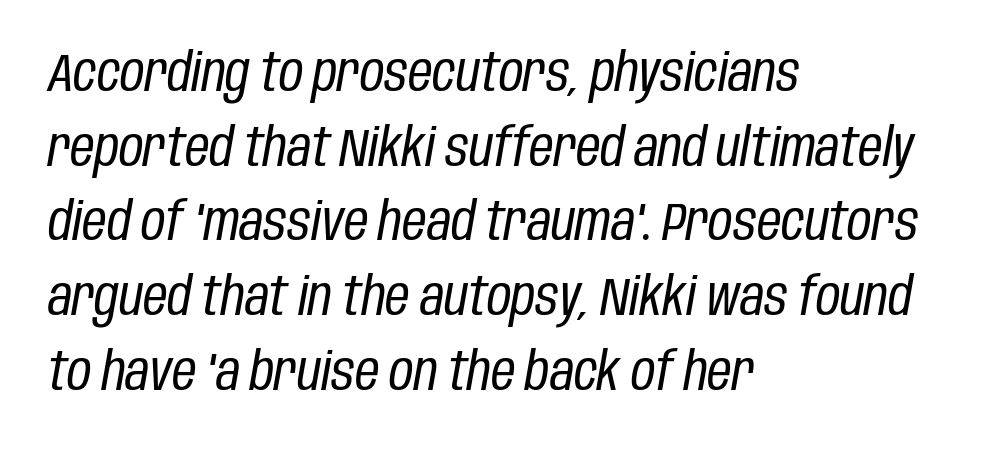
The image shows 53 px regular-weight, condensed type, italic (leaning right); set left-aligned, normal line spacing (1.41x), normal letter spacing, not underlined; low stroke contrast and a large x-height.
